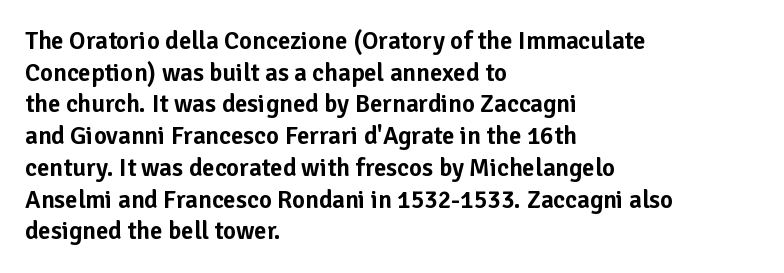
Q: Is the text italic (slanted)? A: No, it is upright.
Q: Is the text underlined? A: No.
Q: How is the paragraph aligned? A: Left-aligned.
Q: Is the spacing between letters normal or unusually wide? A: Normal.
Q: Is the spacing between lines tight, normal or loose? A: Normal.
